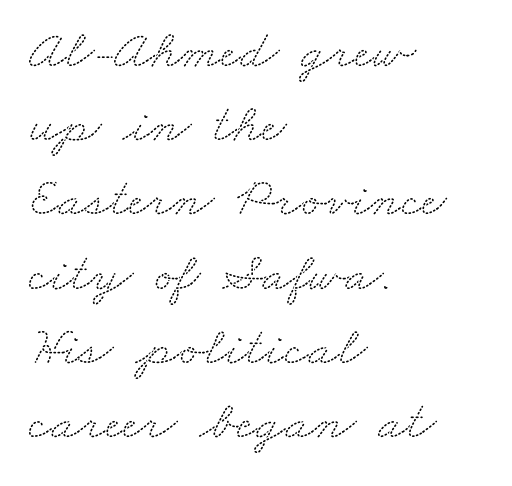
Leading: standard. Typeset ragged right — the left edge is the straight one. Descender tails drop into unmarked territory. Type style note: has serifs.
